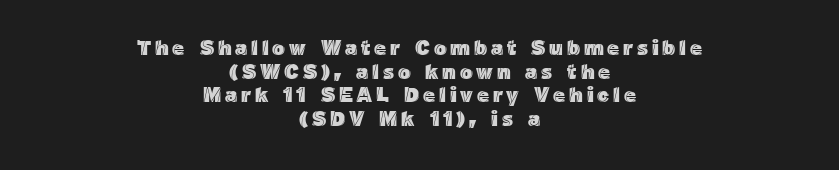
Words float on clear page, feet unadorned. Is there much room between lines? No — they nearly touch. The letters stand straight up with perfectly vertical stems. One-word summary of the alignment: center.
